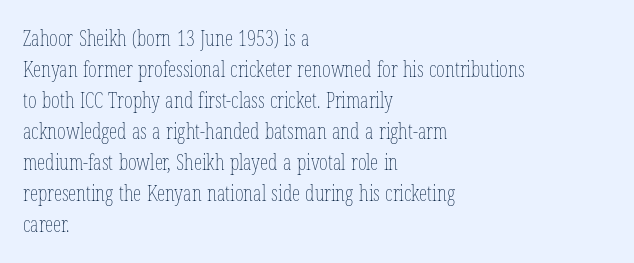
{"italic": "no", "bold": "no", "underline": "no", "align": "left", "line_spacing": "normal", "line_spacing_ratio": 1.48, "letter_spacing": "normal", "letter_spacing_em": 0.0, "glyph_px": 21}
